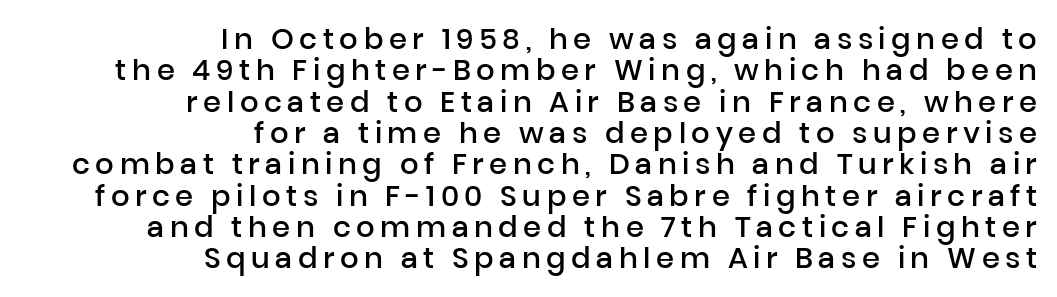
The image shows 29 px semibold sans-serif type, upright; set right-aligned, tight line spacing (1.08x), not underlined; low stroke contrast and a medium x-height.
